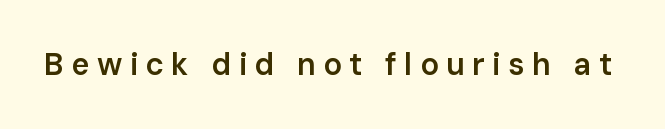
Q: Is the text bold? A: Semi-bold.
Q: Is the text italic (slanted)? A: No, it is upright.
Q: Is the typeface a serif or a sans-serif typeface? A: Sans-serif.
Q: Is the text underlined? A: No.
Q: Is the spacing between letters normal or unusually wide? A: Unusually wide.
Q: Width (condensed, normal, or wide)? A: Normal.
Q: Stroke contrast? A: Low.
Q: x-height? A: Medium.
Q: Monospaced? A: No.
